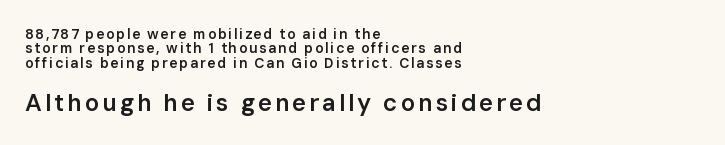
{"italic": "no", "bold": "semi", "underline": "no", "align": "left", "line_spacing": "tight", "line_spacing_ratio": 1.02, "larger_block": "second", "size_ratio": 1.71, "glyph_px": 24}
